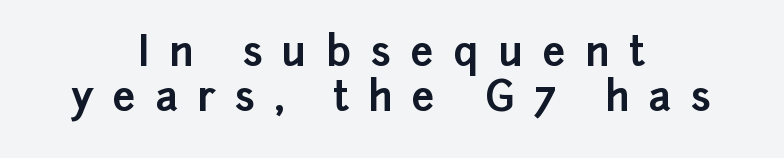
The image shows 40 px bold sans-serif type, upright; set centered, tight line spacing (1.13x), unusually wide letter spacing (+0.49 em), not underlined; low stroke contrast and a medium x-height.
